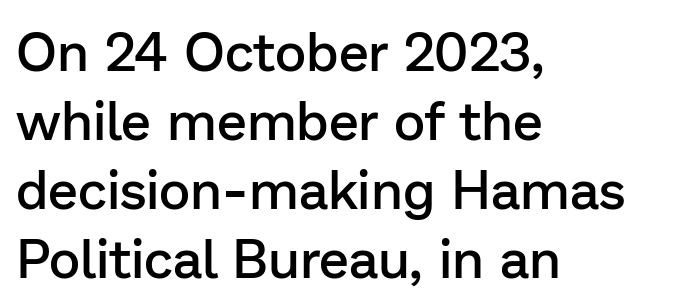
Q: Is the text bold? A: Semi-bold.
Q: Is the text italic (slanted)? A: No, it is upright.
Q: Is the typeface a serif or a sans-serif typeface? A: Sans-serif.
Q: Is the text underlined? A: No.
Q: How is the paragraph aligned? A: Left-aligned.
Q: Is the spacing between letters normal or unusually wide? A: Normal.
Q: Is the spacing between lines tight, normal or loose? A: Normal.
Q: Width (condensed, normal, or wide)? A: Normal.
Q: Stroke contrast? A: Low.
Q: x-height? A: Medium.
Q: Monospaced? A: No.
